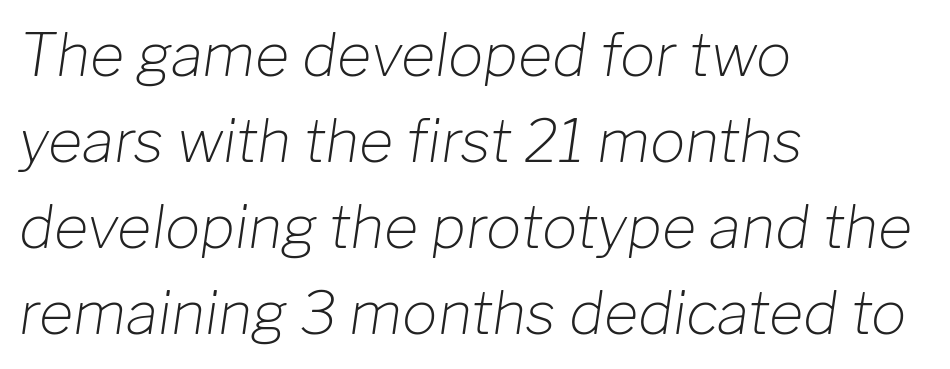
Is the block centered? No — it sits flush against the left margin. Rendered with sloped, italic letterforms. Type without underlining. In terms of leading, this rendering sits right in the middle.
